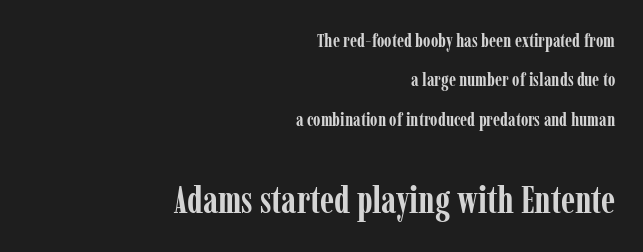
{"serif": "yes", "italic": "no", "bold": "yes", "weight": "semibold", "width": "condensed", "stroke_contrast": "low", "x_height": "medium", "monospaced": "no", "underline": "no", "align": "right", "line_spacing": "loose", "line_spacing_ratio": 2.07, "letter_spacing": "normal", "letter_spacing_em": 0.0, "larger_block": "second", "size_ratio": 2.0, "glyph_px": 38}
